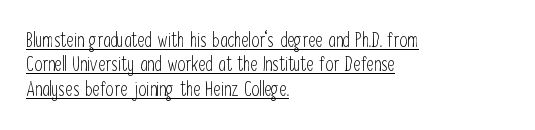
Students, note that the glyphs here touch the page at normal intervals. The setting favours the left margin, as ordinary paragraphs usually do. The characters are drawn with everyday or finer stroke widths. The rendering uses the underline text-decoration. Rendered with straight, roman letterforms.
